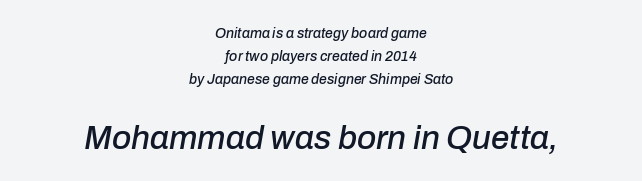
Q: Is the text italic (slanted)? A: Yes, it leans right by about 10 degrees.
Q: Is the text underlined? A: No.
Q: How is the paragraph aligned? A: Centered.
Q: Is the spacing between letters normal or unusually wide? A: Normal.
Q: Is the spacing between lines tight, normal or loose? A: Normal.
Q: Which block of text is set in a larger size, the first (top) or the second (bottom)? A: The second (bottom) one.
Q: Width (condensed, normal, or wide)? A: Normal.
Q: Stroke contrast? A: Low.
Q: x-height? A: Medium.
Q: Monospaced? A: No.
